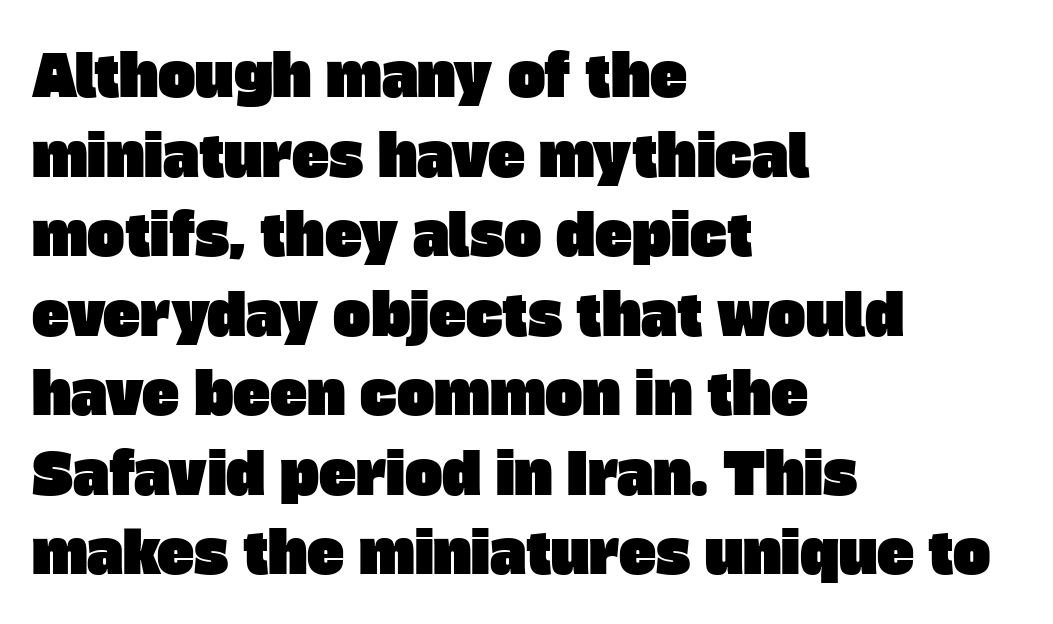
{"serif": "no", "width": "normal", "stroke_contrast": "low", "x_height": "large", "monospaced": "no", "underline": "no", "align": "left", "line_spacing": "normal", "line_spacing_ratio": 1.42, "letter_spacing": "normal", "letter_spacing_em": 0.0, "glyph_px": 56}
